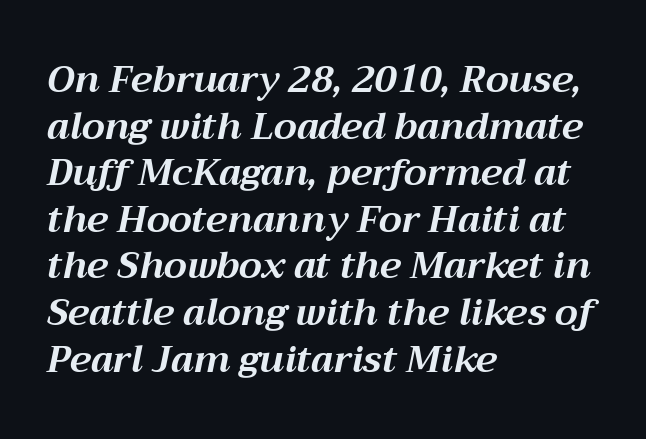
The face used here is proportionally spaced, like ordinary book or web type. Line starts are locked; line ends wander. A typesetter would mark this as italic. Its strokes are broad and dark, the hallmark of bold type.
